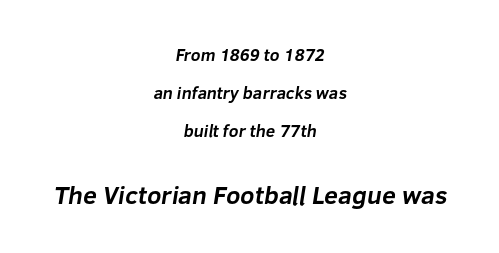
The image shows 25 px bold type; set centered, loose line spacing (2.25x), normal letter spacing, not underlined; the second (bottom) block is 1.47x larger.
